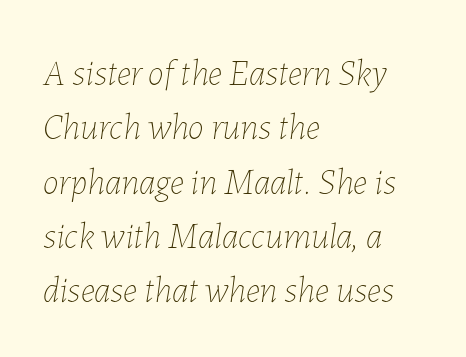
The image shows 36 px thin type, italic (leaning right); set left-aligned, normal line spacing (1.51x), normal letter spacing, not underlined; low stroke contrast and a medium x-height.
